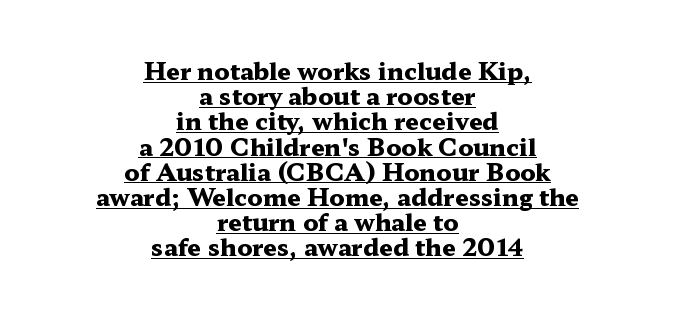
Q: Is the text bold? A: Yes.
Q: Is the text italic (slanted)? A: No, it is upright.
Q: Is the text underlined? A: Yes.
Q: How is the paragraph aligned? A: Centered.
Q: Is the spacing between letters normal or unusually wide? A: Normal.
Q: Is the spacing between lines tight, normal or loose? A: Tight.
